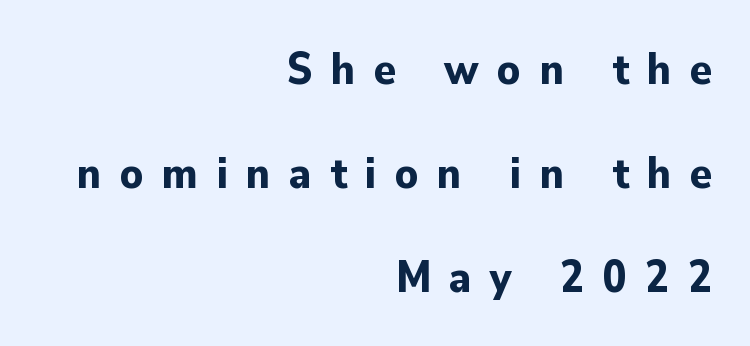
The image shows 45 px bold sans-serif type, upright; set right-aligned, loose line spacing (2.31x), unusually wide letter spacing (+0.41 em), not underlined; low stroke contrast and a small x-height.
